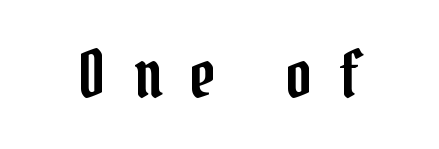
The image shows 64 px condensed serif type, upright; set unusually wide letter spacing (+0.44 em), not underlined; low stroke contrast and a medium x-height.
